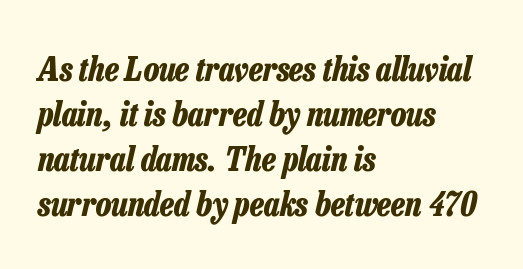
Q: Is the text bold? A: Yes.
Q: Is the text italic (slanted)? A: Yes, it leans right by about 13 degrees.
Q: Is the text underlined? A: No.
Q: How is the paragraph aligned? A: Left-aligned.
Q: Is the spacing between letters normal or unusually wide? A: Normal.
Q: Is the spacing between lines tight, normal or loose? A: Normal.
Q: Width (condensed, normal, or wide)? A: Condensed.
Q: Stroke contrast? A: Low.
Q: x-height? A: Medium.
Q: Monospaced? A: No.
